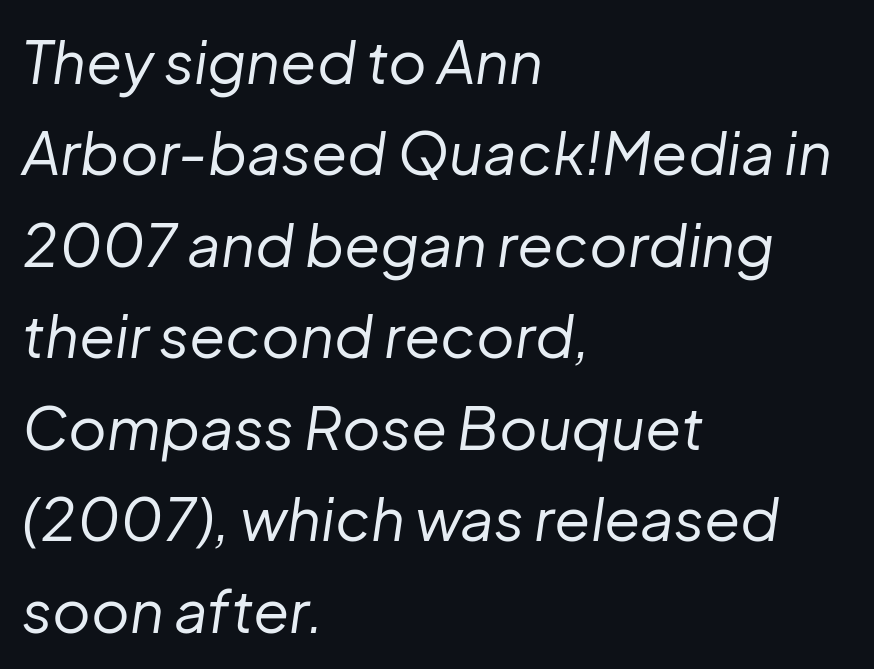
The image shows 59 px regular-weight type, italic (leaning right); set left-aligned, normal line spacing (1.55x), normal letter spacing, not underlined; low stroke contrast and a medium x-height.
